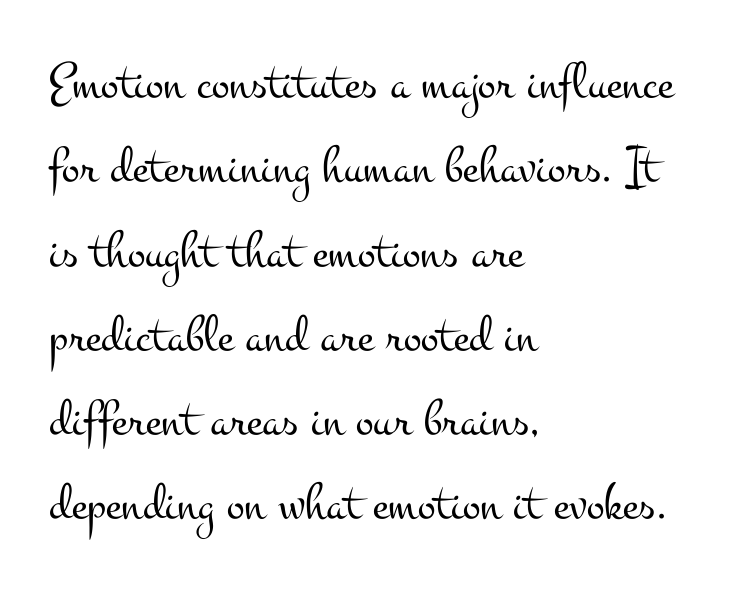
In terms of letterspacing, this is plain default setting. Varying glyph widths throughout — classic text-font behaviour. A typesetter would call this leading conventional body-copy spacing. Reading down the block, your eye returns to a fixed left position each line. Summary of weight: not heavy and not bold.
